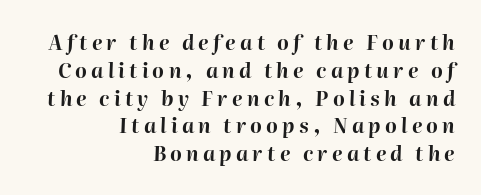
Display-style spreading of the glyphs; the letterfit is very open. Where is the straight margin? On the right. How heavy is the stroke? Heavy — this is a bold. Each row of text sits above clean, open space.
